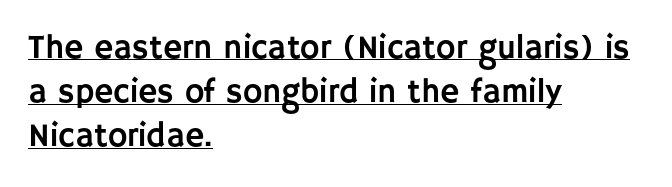
{"serif": "no", "italic": "no", "width": "normal", "stroke_contrast": "low", "x_height": "large", "monospaced": "no", "underline": "yes", "align": "left", "line_spacing": "normal", "line_spacing_ratio": 1.34, "letter_spacing": "normal", "letter_spacing_em": 0.0, "glyph_px": 33}
